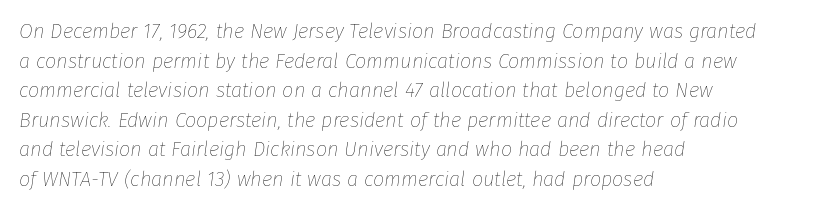
The image shows 20 px text type, italic (leaning right); set left-aligned, normal line spacing (1.48x), normal letter spacing, not underlined.
